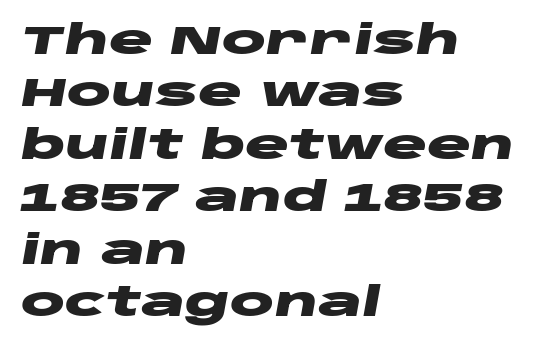
You can tell it's italic because the verticals aren't actually vertical. What's the leading like? Ordinary, nothing unusual. Quick note: underline off. Tracking here is standard; glyphs follow each other at the usual distance.
